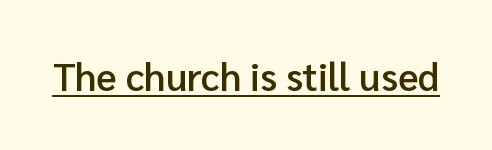
The image shows 38 px semibold sans-serif type, upright; set normal letter spacing, underlined; low stroke contrast and a medium x-height.
